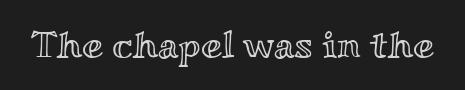
{"italic": "no", "width": "wide", "x_height": "small", "monospaced": "no", "underline": "no", "letter_spacing": "normal", "letter_spacing_em": 0.0, "glyph_px": 38}
